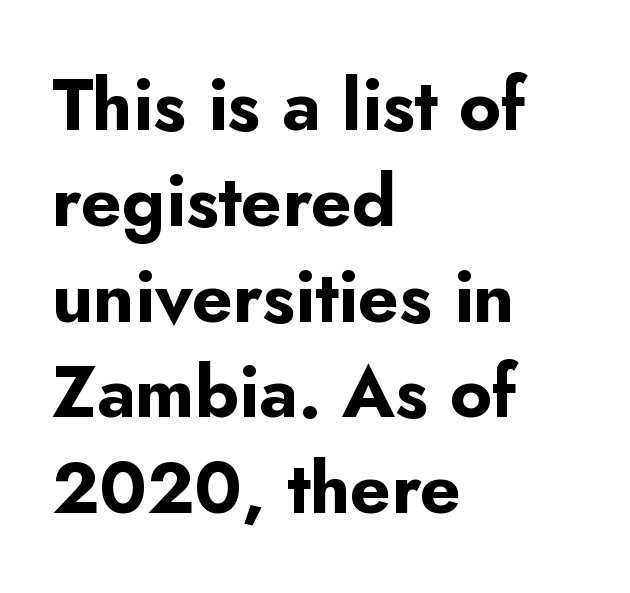
A student would call this left alignment; a typographer would say flush left, rag right. The lettering stays uniformly vertical, giving the passage a roman look. The font is running at its bold setting. Note: no serifs on the glyphs. The strip under each line holds only bare page.
